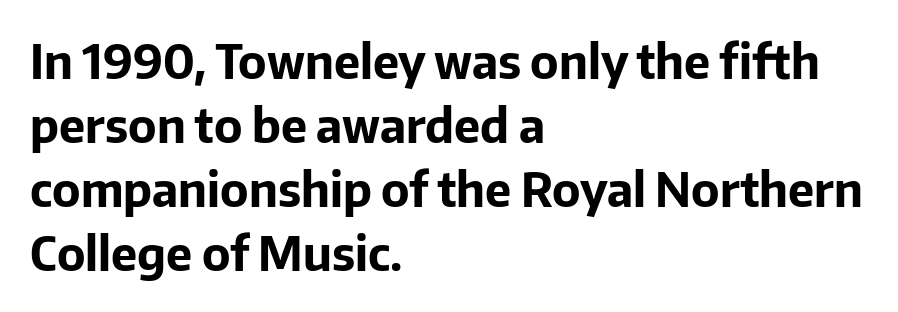
The image shows 47 px bold sans-serif type, upright; set left-aligned, normal line spacing (1.36x), normal letter spacing, not underlined; low stroke contrast and a medium x-height.
